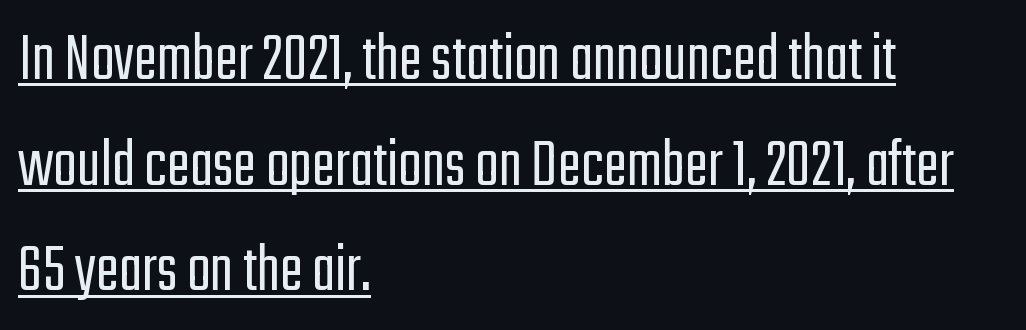
{"serif": "no", "italic": "no", "bold": "no", "weight": "light", "width": "condensed", "stroke_contrast": "low", "x_height": "medium", "monospaced": "no", "underline": "yes", "align": "left", "line_spacing": "normal", "line_spacing_ratio": 1.51, "letter_spacing": "normal", "letter_spacing_em": 0.0, "glyph_px": 70}
